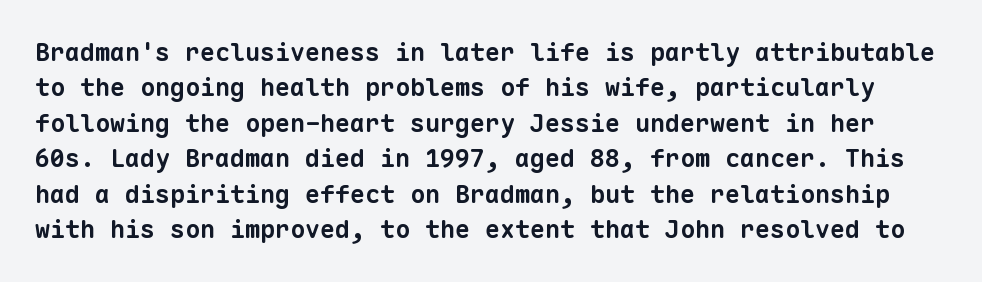
{"bold": "yes", "underline": "no", "line_spacing": "normal", "line_spacing_ratio": 1.42, "letter_spacing": "normal", "letter_spacing_em": 0.0, "glyph_px": 25}
